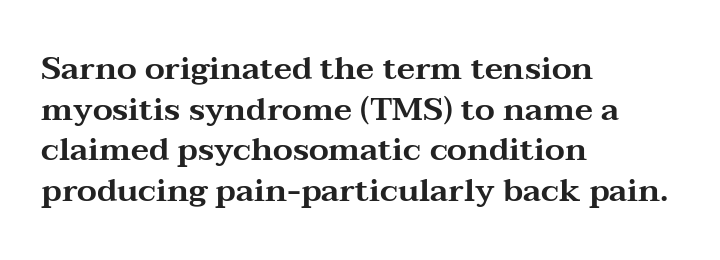
Q: Is the text italic (slanted)? A: No, it is upright.
Q: Is the typeface a serif or a sans-serif typeface? A: Serif.
Q: Is the text underlined? A: No.
Q: How is the paragraph aligned? A: Left-aligned.
Q: Is the spacing between letters normal or unusually wide? A: Normal.
Q: Is the spacing between lines tight, normal or loose? A: Normal.
Q: Width (condensed, normal, or wide)? A: Wide.
Q: Stroke contrast? A: Medium.
Q: x-height? A: Medium.
Q: Monospaced? A: No.
